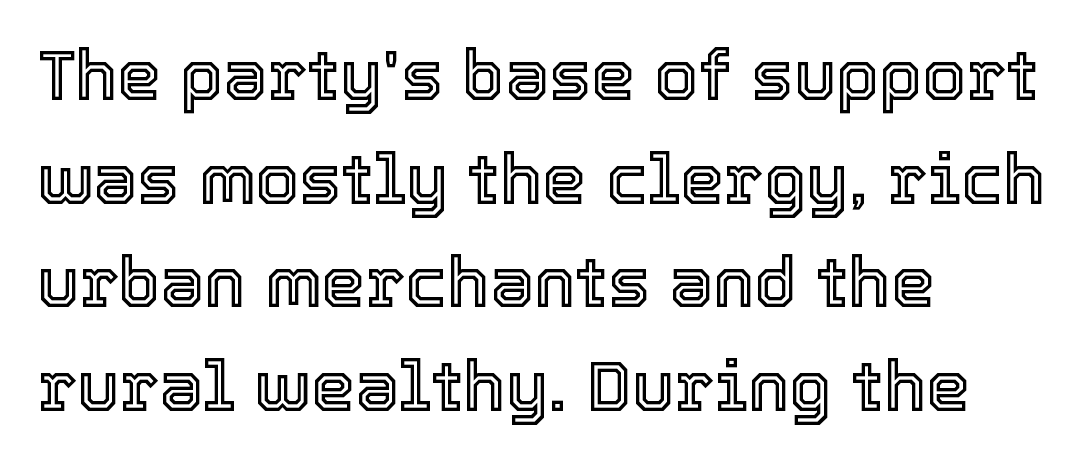
The image shows 70 px text type, upright; set left-aligned, normal line spacing (1.48x), normal letter spacing, not underlined; a medium x-height.
